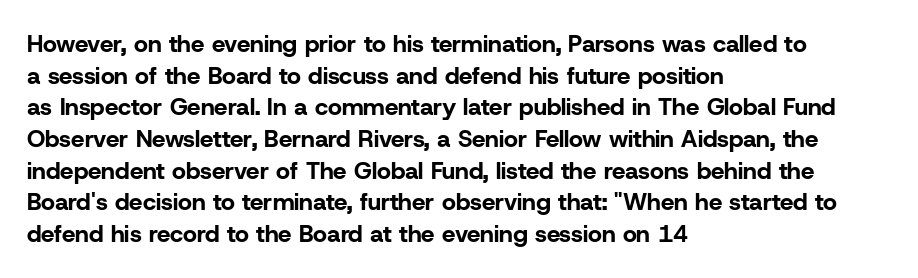
The image shows 24 px bold type, upright; set left-aligned, normal line spacing (1.32x), normal letter spacing, not underlined.
